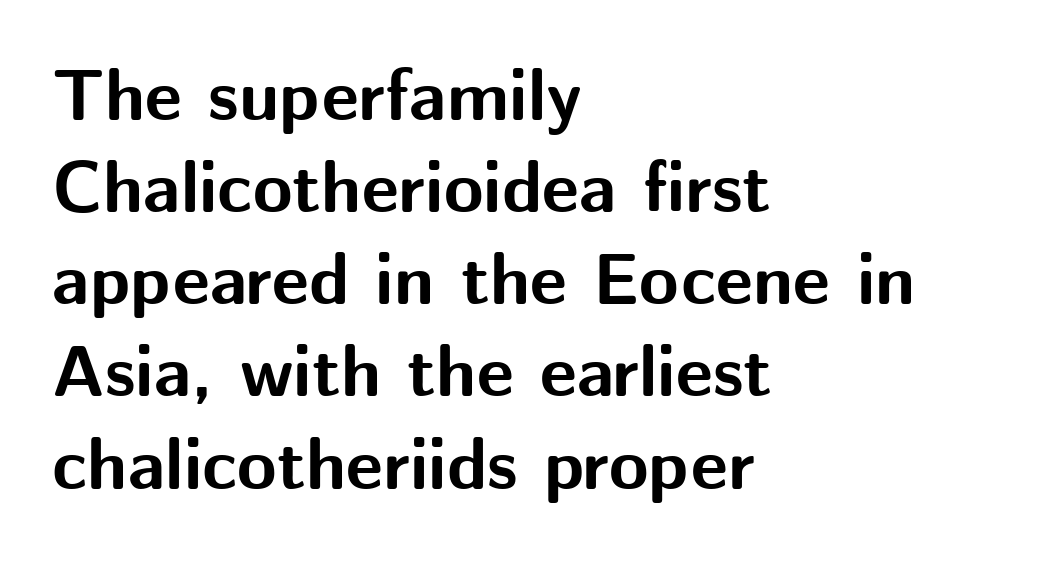
The image shows 72 px bold sans-serif type, upright; set left-aligned, normal line spacing (1.28x), normal letter spacing, not underlined; medium stroke contrast and a medium x-height.
